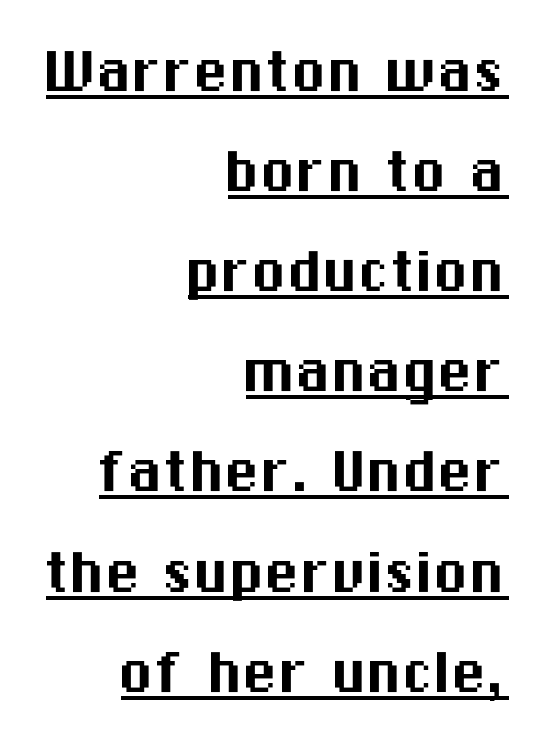
The image shows 71 px sans-serif type, upright; set right-aligned, normal line spacing (1.41x), normal letter spacing, underlined; medium stroke contrast and a medium x-height.
